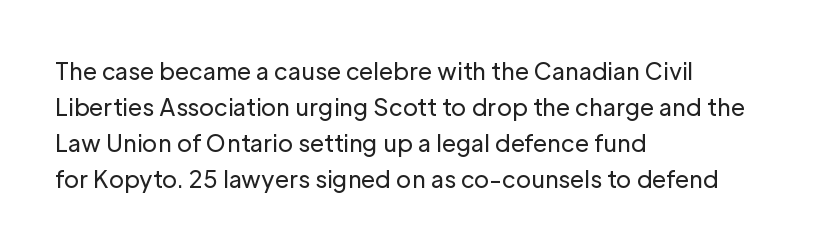
The image shows 23 px text type, upright; set left-aligned, normal line spacing (1.57x), normal letter spacing, not underlined.
